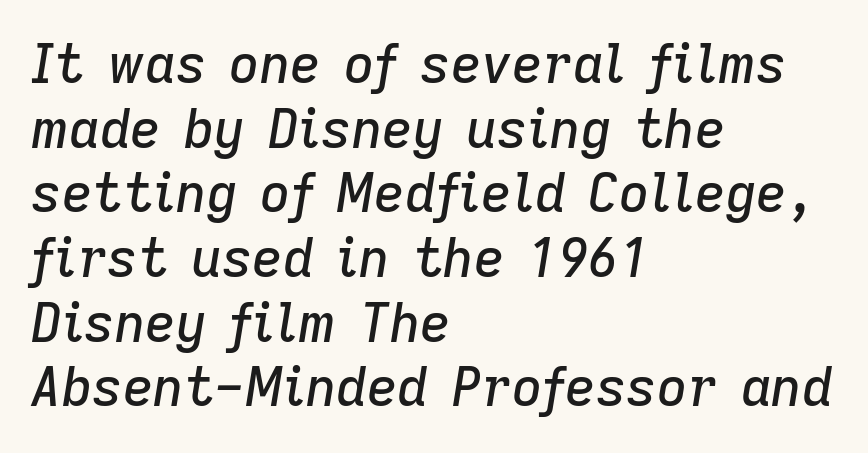
You can tell it's italic because the verticals aren't actually vertical. Honestly, there is no underline to notice here at all. The typesetter chose a ragged-right arrangement here. A typesetter would call this proportional, since set widths differ per character.
